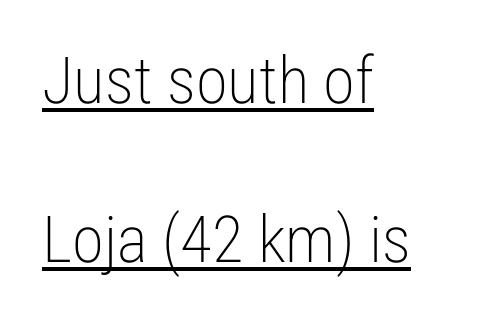
{"serif": "no", "italic": "no", "bold": "no", "weight": "light", "width": "condensed", "stroke_contrast": "low", "x_height": "medium", "monospaced": "no", "underline": "yes", "align": "left", "line_spacing": "loose", "line_spacing_ratio": 2.44, "letter_spacing": "normal", "letter_spacing_em": 0.0, "glyph_px": 65}
